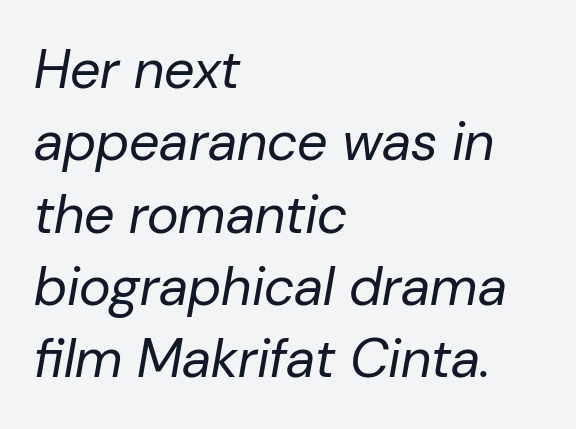
Horizontal bands of white between lines are of average thickness. Bold? No — there's no thickening of the strokes. You could not count columns in this text — the font is proportionally spaced. Check under the words: just untouched page.
